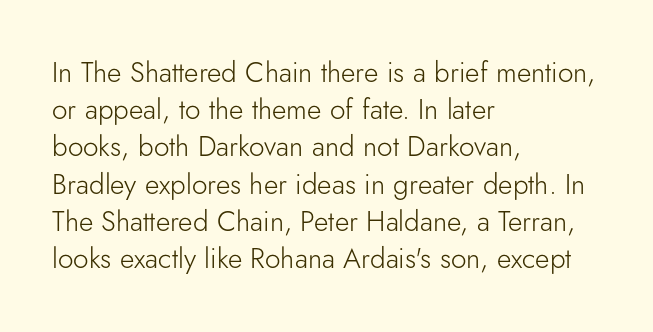
The image shows 28 px light sans-serif type, upright; set left-aligned, normal line spacing (1.33x), normal letter spacing, not underlined; low stroke contrast and a small x-height.
